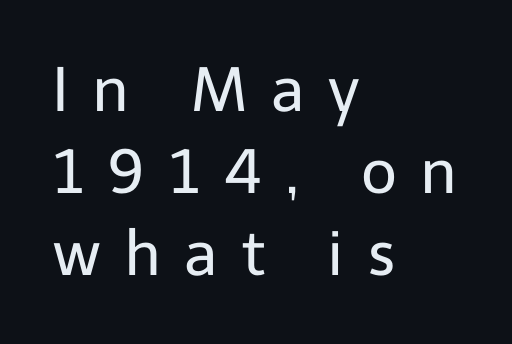
Q: Is the text bold? A: No.
Q: Is the text italic (slanted)? A: No, it is upright.
Q: Is the typeface a serif or a sans-serif typeface? A: Sans-serif.
Q: Is the text underlined? A: No.
Q: How is the paragraph aligned? A: Left-aligned.
Q: Is the spacing between letters normal or unusually wide? A: Unusually wide.
Q: Is the spacing between lines tight, normal or loose? A: Normal.
Q: Width (condensed, normal, or wide)? A: Normal.
Q: Stroke contrast? A: Low.
Q: x-height? A: Medium.
Q: Monospaced? A: No.
